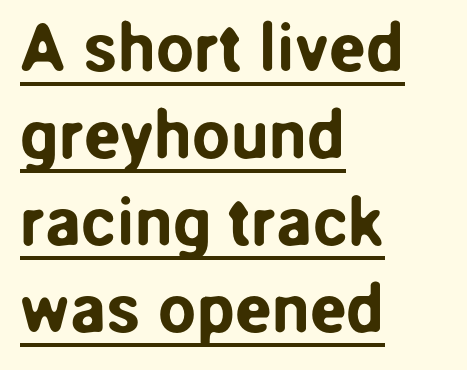
This sample uses plain, unmodified letter spacing. The typesetter chose a ragged-right arrangement here. Somebody hit Ctrl+U on this one — the words are underlined. The type sits square on the baseline with zero lean. A typesetter would call this leading conventional body-copy spacing. You could not count columns in this text — the font is proportionally spaced.
